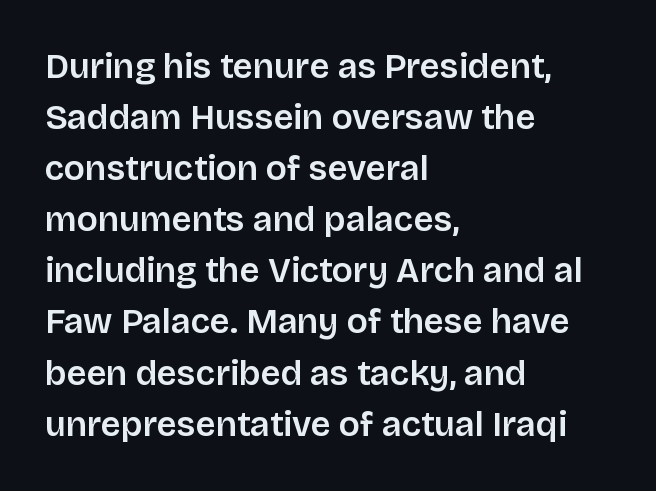
{"serif": "no", "italic": "no", "bold": "semi", "weight": "semibold", "width": "normal", "stroke_contrast": "low", "x_height": "large", "monospaced": "no", "underline": "no", "align": "left", "line_spacing": "normal", "line_spacing_ratio": 1.46, "letter_spacing": "normal", "letter_spacing_em": 0.0, "glyph_px": 35}
